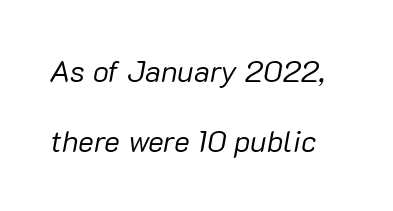
{"italic": "yes", "lean": "right", "slant_degrees": 10, "bold": "no", "weight": "regular", "width": "normal", "stroke_contrast": "low", "x_height": "medium", "monospaced": "no", "underline": "no", "line_spacing": "loose", "line_spacing_ratio": 2.34, "letter_spacing": "normal", "letter_spacing_em": 0.0, "glyph_px": 30}
